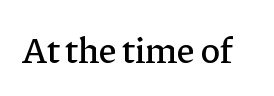
{"serif": "yes", "italic": "no", "width": "normal", "stroke_contrast": "low", "x_height": "medium", "monospaced": "no", "underline": "no", "letter_spacing": "normal", "letter_spacing_em": 0.0, "glyph_px": 37}
